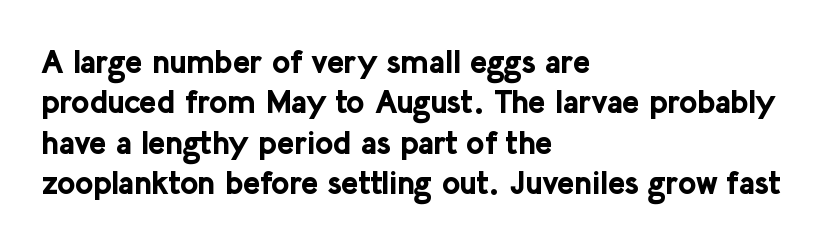
{"serif": "no", "italic": "no", "bold": "yes", "weight": "bold", "width": "normal", "stroke_contrast": "low", "x_height": "medium", "monospaced": "no", "underline": "no", "align": "left", "line_spacing": "normal", "line_spacing_ratio": 1.26, "letter_spacing": "normal", "letter_spacing_em": 0.0, "glyph_px": 32}
